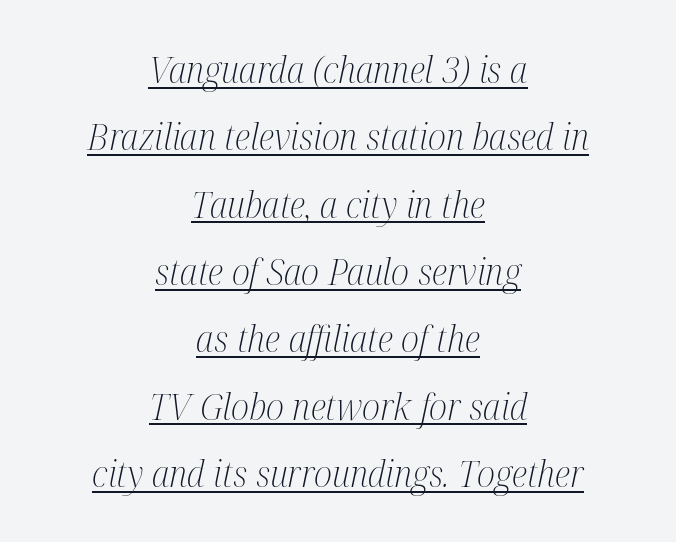
Q: Is the text bold? A: No.
Q: Is the text italic (slanted)? A: Yes, it leans right by about 12 degrees.
Q: Is the typeface a serif or a sans-serif typeface? A: Serif.
Q: Is the text underlined? A: Yes.
Q: How is the paragraph aligned? A: Centered.
Q: Is the spacing between letters normal or unusually wide? A: Normal.
Q: Width (condensed, normal, or wide)? A: Condensed.
Q: Stroke contrast? A: Medium.
Q: x-height? A: Medium.
Q: Monospaced? A: No.
